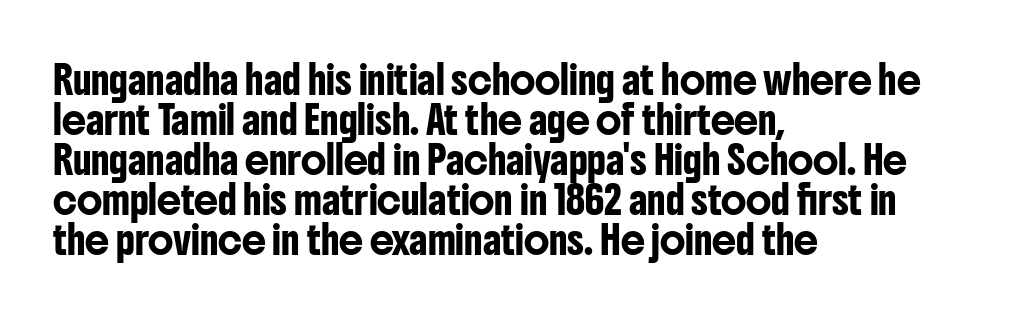
Regular leading. The zone under the glyphs is completely vacant. Italic? Not at all — the glyphs are vertical. A typesetter would call this zero additional tracking. Leftover space on each line is placed entirely after the last word.
